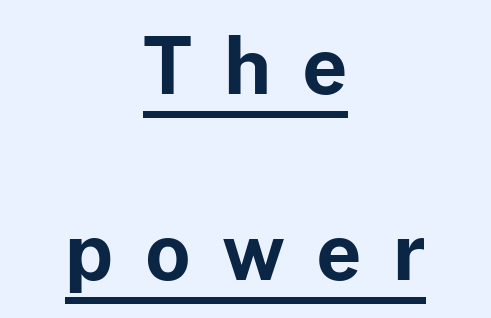
Q: Is the text bold? A: Yes.
Q: Is the text italic (slanted)? A: No, it is upright.
Q: Is the typeface a serif or a sans-serif typeface? A: Sans-serif.
Q: Is the text underlined? A: Yes.
Q: How is the paragraph aligned? A: Centered.
Q: Is the spacing between letters normal or unusually wide? A: Unusually wide.
Q: Is the spacing between lines tight, normal or loose? A: Loose.
Q: Width (condensed, normal, or wide)? A: Normal.
Q: Stroke contrast? A: Low.
Q: x-height? A: Medium.
Q: Monospaced? A: No.
